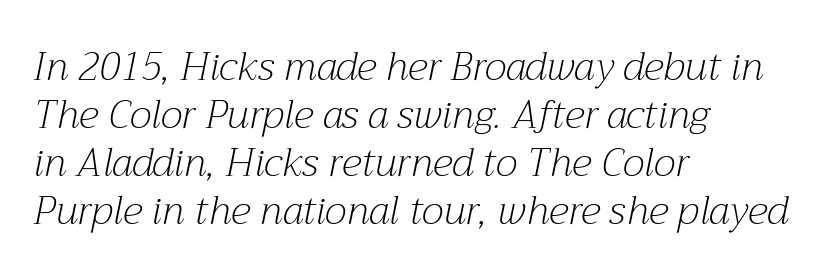
Has an underline been added? It has not. The horizontal fit of the characters is conventional and even. Notice how the passage keeps a crisp vertical edge on the left only. Looking at the ascenders, they clearly lean. Is this a fixed-width face? No — the glyphs have proportional, varying widths. The passage shown is typeset with a serif family.
